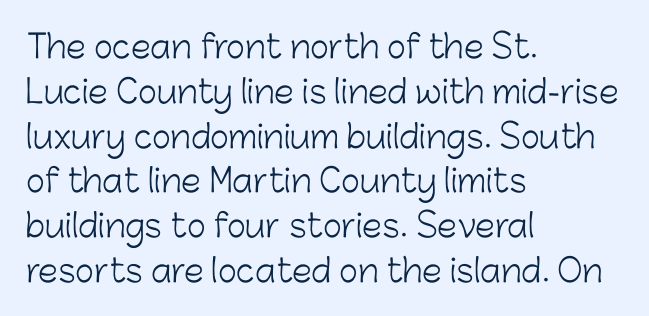
These lines are rendered in a variable-pitch font. Spacing between characters is what you'd get straight out of the box. The weight would be labelled regular, book, light, or lighter still. The specimen reads as upright at a glance. Bare-footed words on every line.
